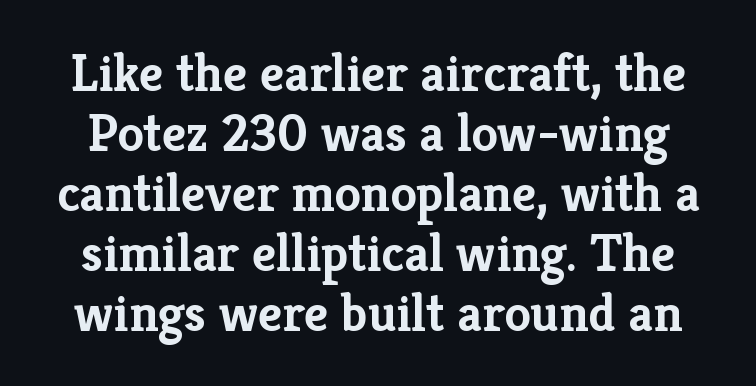
{"serif": "yes", "italic": "no", "bold": "yes", "weight": "semibold", "width": "normal", "stroke_contrast": "low", "x_height": "medium", "monospaced": "no", "underline": "no", "line_spacing": "tight", "line_spacing_ratio": 1.13, "letter_spacing": "normal", "letter_spacing_em": 0.0, "glyph_px": 53}
